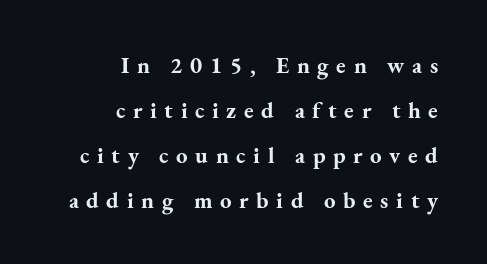
The image shows 23 px bold type, upright; set right-aligned, loose line spacing (1.95x), unusually wide letter spacing (+0.33 em), not underlined.
